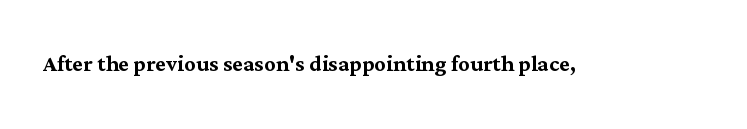
Q: Is the text italic (slanted)? A: No, it is upright.
Q: Is the typeface a serif or a sans-serif typeface? A: Serif.
Q: Is the text underlined? A: No.
Q: Is the spacing between letters normal or unusually wide? A: Normal.
Q: Width (condensed, normal, or wide)? A: Normal.
Q: Stroke contrast? A: Medium.
Q: x-height? A: Medium.
Q: Monospaced? A: No.
